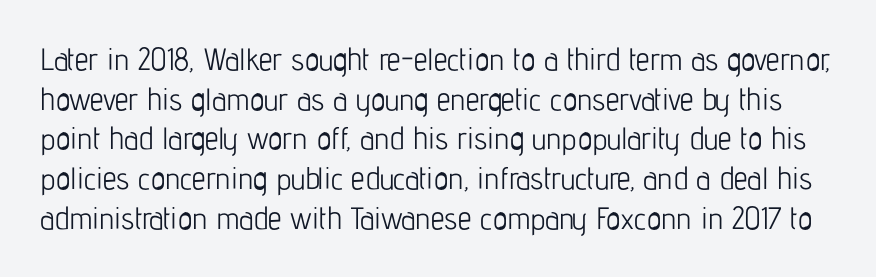
Q: Is the text bold? A: No.
Q: Is the text italic (slanted)? A: No, it is upright.
Q: Is the typeface a serif or a sans-serif typeface? A: Sans-serif.
Q: Is the text underlined? A: No.
Q: Is the spacing between letters normal or unusually wide? A: Normal.
Q: Is the spacing between lines tight, normal or loose? A: Normal.
Q: Width (condensed, normal, or wide)? A: Condensed.
Q: Stroke contrast? A: Low.
Q: x-height? A: Medium.
Q: Monospaced? A: No.
